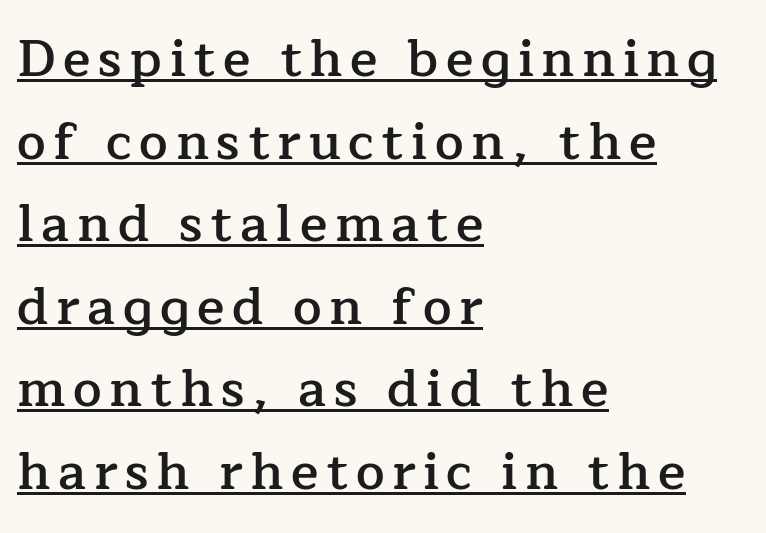
Q: Is the text bold? A: Semi-bold.
Q: Is the text italic (slanted)? A: No, it is upright.
Q: Is the typeface a serif or a sans-serif typeface? A: Serif.
Q: Is the text underlined? A: Yes.
Q: How is the paragraph aligned? A: Left-aligned.
Q: Is the spacing between lines tight, normal or loose? A: Normal.
Q: Width (condensed, normal, or wide)? A: Normal.
Q: Stroke contrast? A: Low.
Q: x-height? A: Medium.
Q: Monospaced? A: No.
